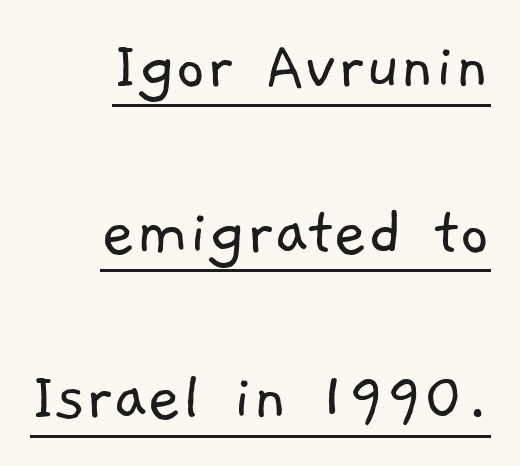
{"serif": "no", "bold": "no", "weight": "light", "width": "normal", "stroke_contrast": "low", "x_height": "medium", "monospaced": "no", "underline": "yes", "align": "right", "line_spacing": "loose", "line_spacing_ratio": 2.27, "letter_spacing": "normal", "letter_spacing_em": 0.0, "glyph_px": 73}
